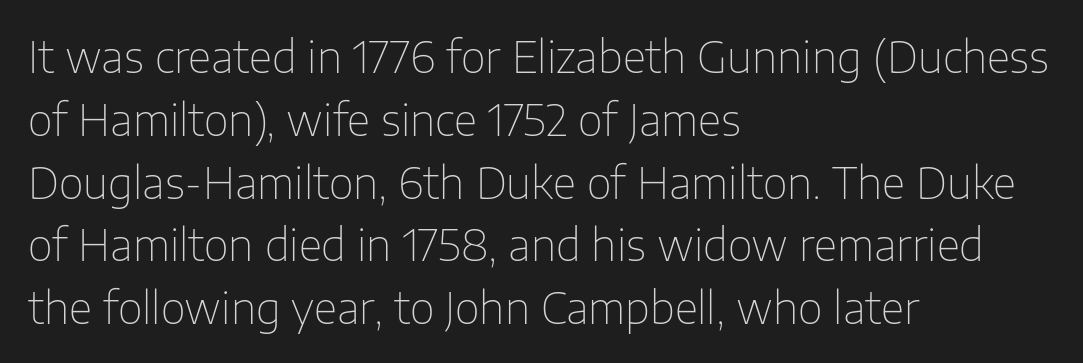
The image shows 43 px thin sans-serif type, upright; set left-aligned, normal line spacing (1.46x), normal letter spacing, not underlined; low stroke contrast and a medium x-height.
